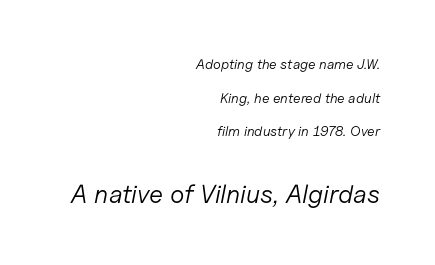
Q: Is the text bold? A: No.
Q: Is the text italic (slanted)? A: Yes, it leans right by about 11 degrees.
Q: Is the text underlined? A: No.
Q: How is the paragraph aligned? A: Right-aligned.
Q: Is the spacing between letters normal or unusually wide? A: Normal.
Q: Is the spacing between lines tight, normal or loose? A: Loose.
Q: Which block of text is set in a larger size, the first (top) or the second (bottom)? A: The second (bottom) one.
